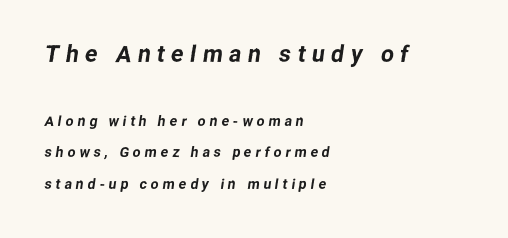
{"underline": "no", "align": "left", "line_spacing": "loose", "line_spacing_ratio": 2.27, "letter_spacing": "wide", "letter_spacing_em": 0.28, "larger_block": "first", "size_ratio": 1.64, "glyph_px": 23}
